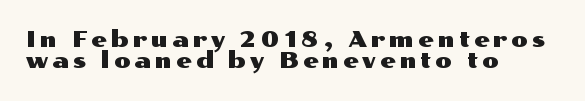
Q: Is the text italic (slanted)? A: No, it is upright.
Q: Is the text underlined? A: No.
Q: How is the paragraph aligned? A: Left-aligned.
Q: Is the spacing between lines tight, normal or loose? A: Tight.
